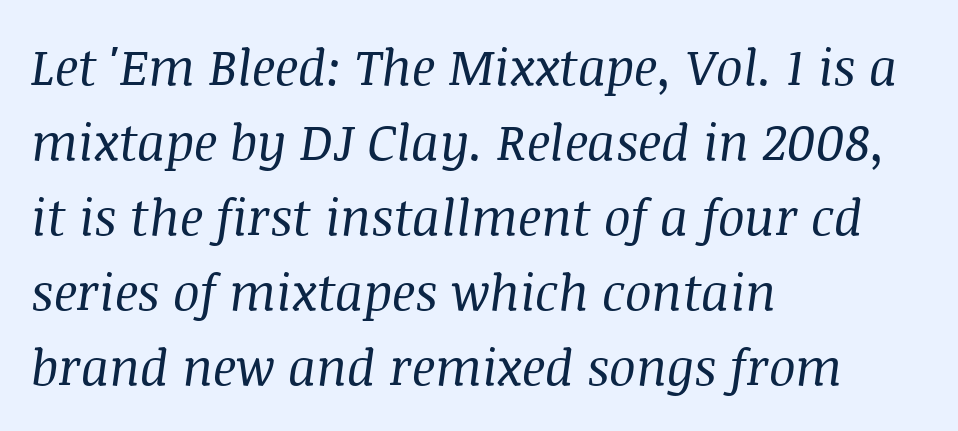
The image shows 50 px regular-weight serif type, italic (leaning right); set left-aligned, normal line spacing (1.5x), normal letter spacing, not underlined; medium stroke contrast and a large x-height.
